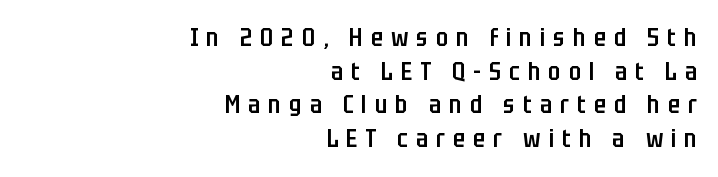
Q: Is the text bold? A: Semi-bold.
Q: Is the text italic (slanted)? A: No, it is upright.
Q: Is the text underlined? A: No.
Q: How is the paragraph aligned? A: Right-aligned.
Q: Is the spacing between letters normal or unusually wide? A: Unusually wide.
Q: Is the spacing between lines tight, normal or loose? A: Normal.
